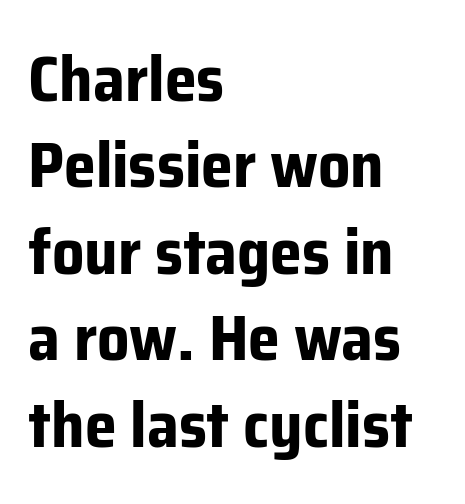
{"serif": "no", "italic": "no", "bold": "yes", "weight": "bold", "width": "normal", "stroke_contrast": "low", "x_height": "medium", "monospaced": "no", "underline": "no", "align": "left", "line_spacing": "normal", "line_spacing_ratio": 1.35, "letter_spacing": "normal", "letter_spacing_em": 0.0, "glyph_px": 64}
